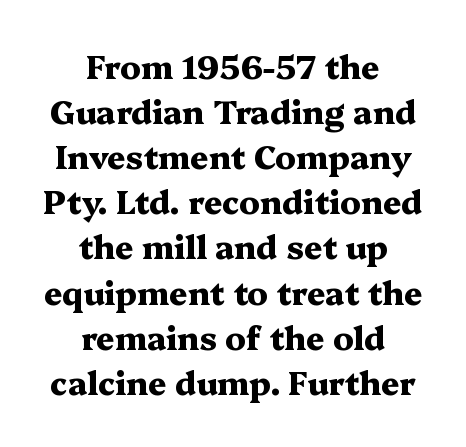
The image shows 32 px heavy, wide serif type, upright; set centered, normal line spacing (1.41x), normal letter spacing, not underlined; medium stroke contrast and a medium x-height.
